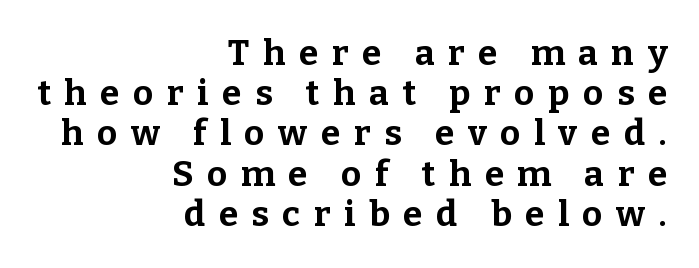
Q: Is the text bold? A: Yes.
Q: Is the text italic (slanted)? A: No, it is upright.
Q: Is the typeface a serif or a sans-serif typeface? A: Serif.
Q: Is the text underlined? A: No.
Q: How is the paragraph aligned? A: Right-aligned.
Q: Is the spacing between letters normal or unusually wide? A: Unusually wide.
Q: Is the spacing between lines tight, normal or loose? A: Tight.
Q: Width (condensed, normal, or wide)? A: Normal.
Q: Stroke contrast? A: Low.
Q: x-height? A: Medium.
Q: Monospaced? A: No.
